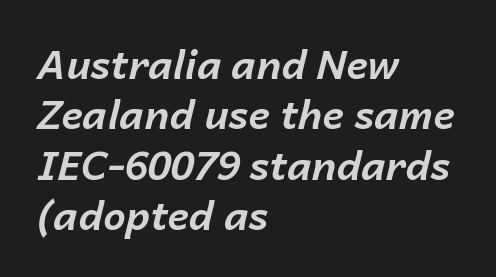
{"italic": "yes", "lean": "right", "slant_degrees": 14, "bold": "yes", "weight": "bold", "width": "normal", "stroke_contrast": "low", "x_height": "medium", "monospaced": "no", "underline": "no", "align": "left", "line_spacing": "normal", "line_spacing_ratio": 1.26, "letter_spacing": "normal", "letter_spacing_em": 0.0, "glyph_px": 40}
